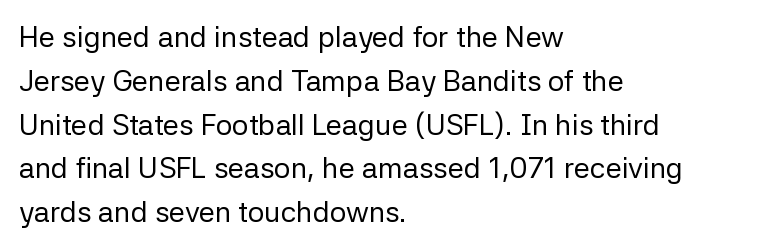
The image shows 29 px regular-weight sans-serif type, upright; set left-aligned, normal line spacing (1.51x), normal letter spacing, not underlined; low stroke contrast and a medium x-height.
